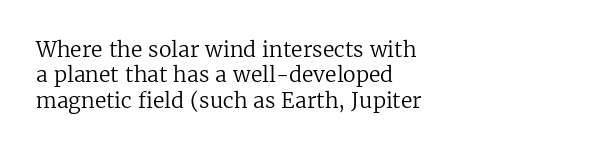
Q: Is the text bold? A: No.
Q: Is the text italic (slanted)? A: No, it is upright.
Q: Is the text underlined? A: No.
Q: How is the paragraph aligned? A: Left-aligned.
Q: Is the spacing between letters normal or unusually wide? A: Normal.
